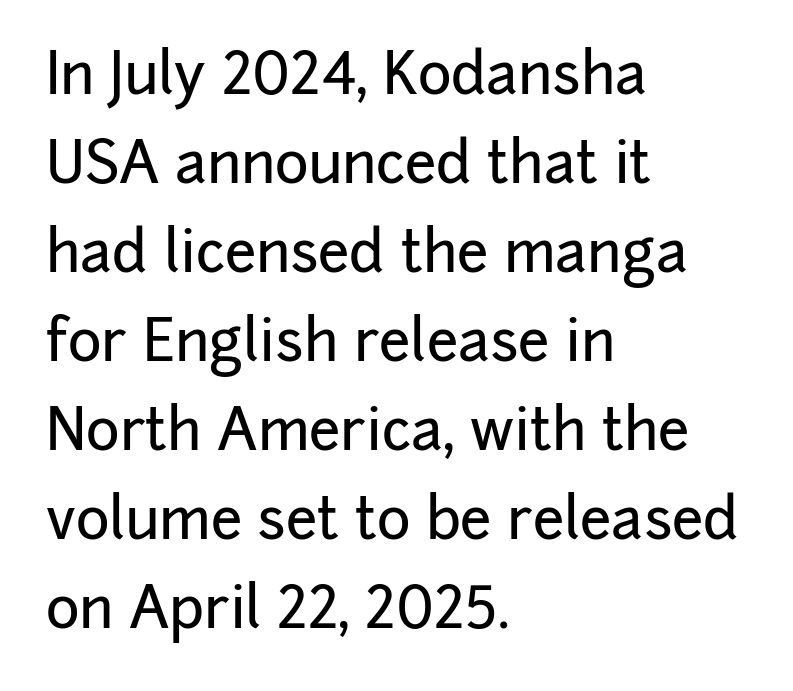
Q: Is the text italic (slanted)? A: No, it is upright.
Q: Is the typeface a serif or a sans-serif typeface? A: Sans-serif.
Q: Is the text underlined? A: No.
Q: How is the paragraph aligned? A: Left-aligned.
Q: Is the spacing between letters normal or unusually wide? A: Normal.
Q: Is the spacing between lines tight, normal or loose? A: Normal.
Q: Width (condensed, normal, or wide)? A: Normal.
Q: Stroke contrast? A: Low.
Q: x-height? A: Medium.
Q: Monospaced? A: No.
